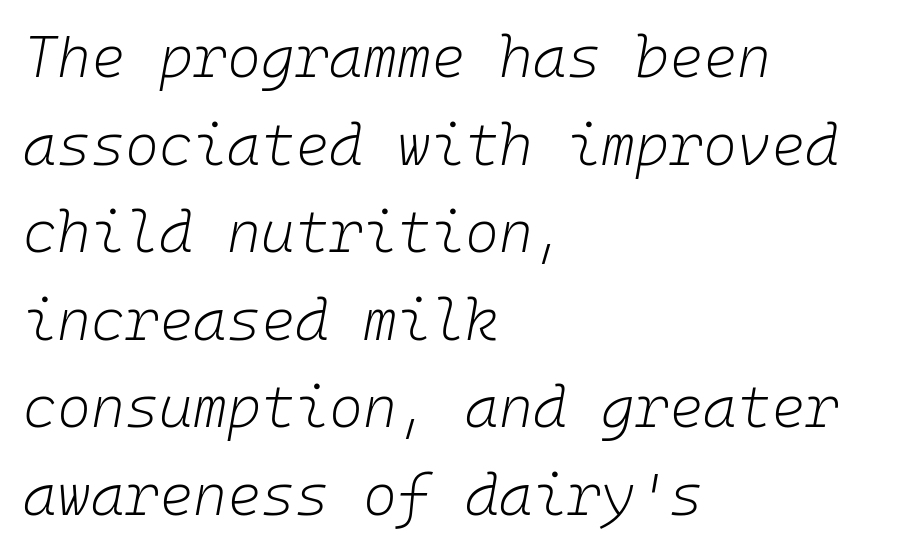
{"italic": "yes", "lean": "right", "slant_degrees": 10, "bold": "no", "weight": "light", "width": "normal", "stroke_contrast": "low", "x_height": "medium", "monospaced": "yes", "underline": "no", "align": "left", "line_spacing": "normal", "line_spacing_ratio": 1.51, "letter_spacing": "normal", "letter_spacing_em": 0.0, "glyph_px": 58}
